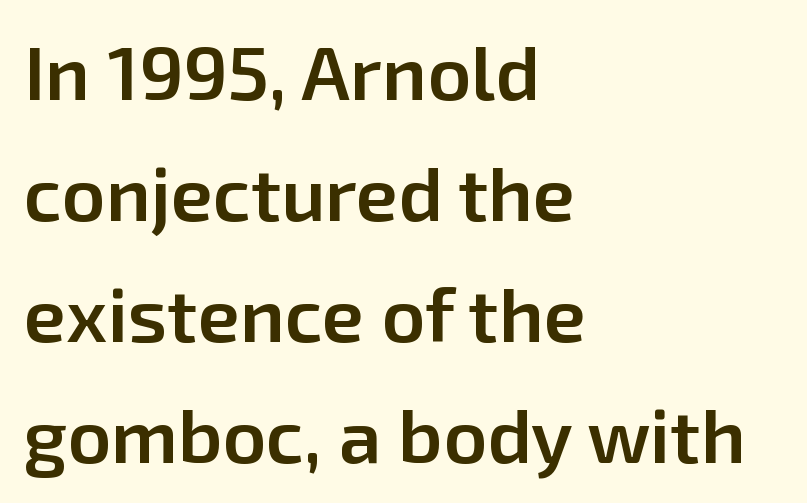
{"serif": "no", "italic": "no", "bold": "semi", "weight": "semibold", "width": "normal", "stroke_contrast": "low", "x_height": "medium", "monospaced": "no", "underline": "no", "align": "left", "line_spacing": "normal", "line_spacing_ratio": 1.59, "letter_spacing": "normal", "letter_spacing_em": 0.0, "glyph_px": 76}
